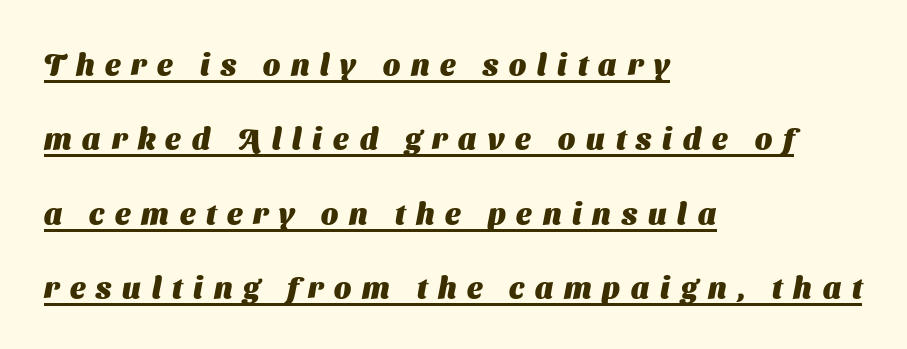
{"serif": "no", "bold": "yes", "weight": "heavy", "width": "normal", "stroke_contrast": "medium", "x_height": "medium", "monospaced": "no", "underline": "yes", "align": "left", "line_spacing": "loose", "line_spacing_ratio": 2.48, "letter_spacing": "wide", "letter_spacing_em": 0.36, "glyph_px": 30}
